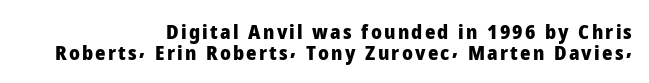
{"italic": "no", "bold": "yes", "underline": "no", "align": "right", "line_spacing": "tight", "line_spacing_ratio": 1.05, "glyph_px": 20}
